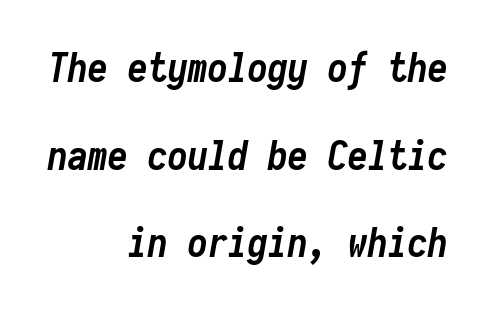
{"italic": "yes", "lean": "right", "slant_degrees": 10, "bold": "yes", "weight": "semibold", "width": "condensed", "stroke_contrast": "low", "x_height": "medium", "monospaced": "yes", "underline": "no", "align": "right", "line_spacing": "loose", "line_spacing_ratio": 2.19, "letter_spacing": "normal", "letter_spacing_em": 0.0, "glyph_px": 40}
